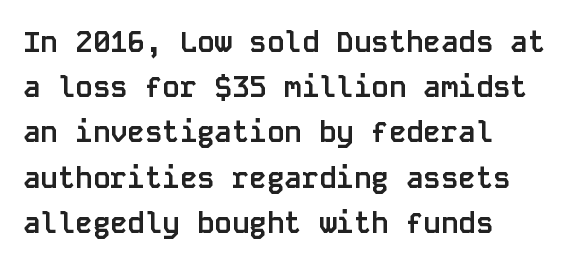
{"serif": "no", "italic": "no", "bold": "yes", "weight": "semibold", "width": "normal", "stroke_contrast": "low", "x_height": "large", "monospaced": "yes", "underline": "no", "align": "left", "line_spacing": "normal", "line_spacing_ratio": 1.56, "letter_spacing": "normal", "letter_spacing_em": 0.0, "glyph_px": 29}
